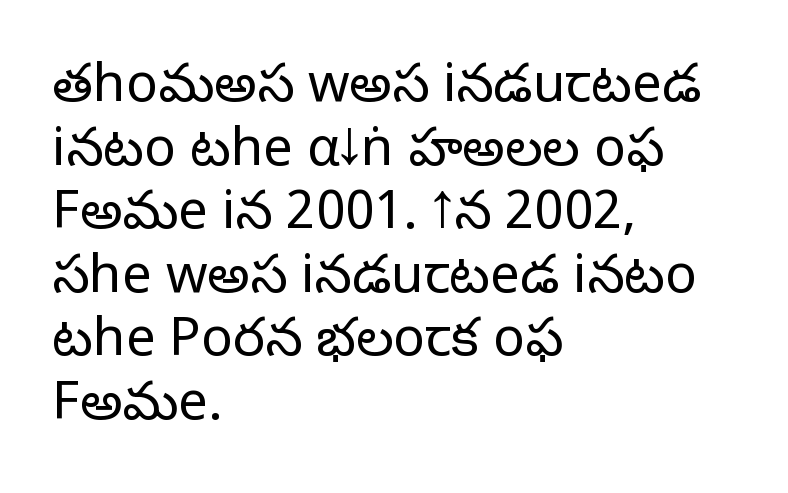
{"serif": "no", "italic": "no", "bold": "no", "weight": "light", "width": "normal", "stroke_contrast": "low", "x_height": "medium", "monospaced": "no", "underline": "no", "align": "left", "line_spacing_ratio": 1.2, "letter_spacing": "normal", "letter_spacing_em": 0.0, "glyph_px": 53}
